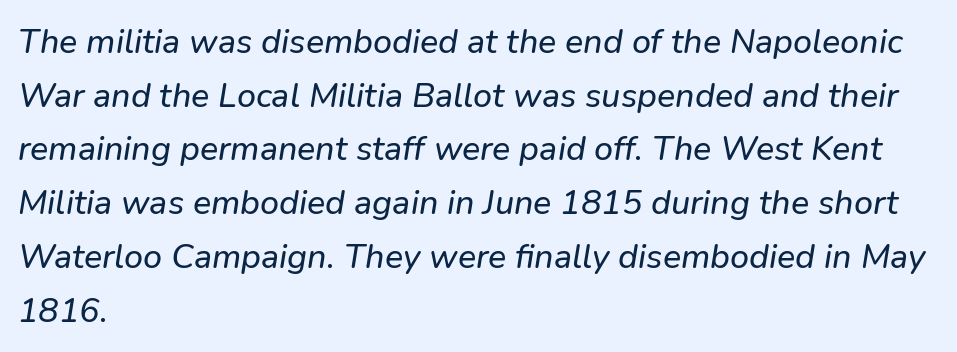
The compositor pushed each line to the left boundary. If you measured baseline to baseline, you'd find a middling distance. The passage shown is not underscored anywhere. Spacing between characters is what you'd get straight out of the box. A typesetter would label this face a sans. Is this a fixed-width face? No — the glyphs have proportional, varying widths.
